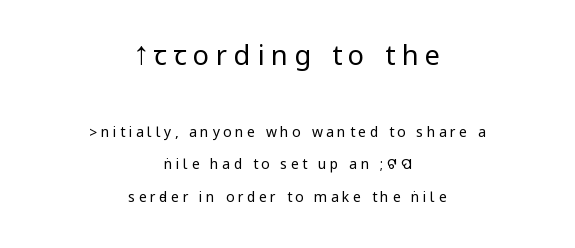
Q: Is the text bold? A: No.
Q: Is the text italic (slanted)? A: No, it is upright.
Q: Is the text underlined? A: No.
Q: How is the paragraph aligned? A: Centered.
Q: Is the spacing between letters normal or unusually wide? A: Unusually wide.
Q: Is the spacing between lines tight, normal or loose? A: Loose.
Q: Which block of text is set in a larger size, the first (top) or the second (bottom)? A: The first (top) one.
